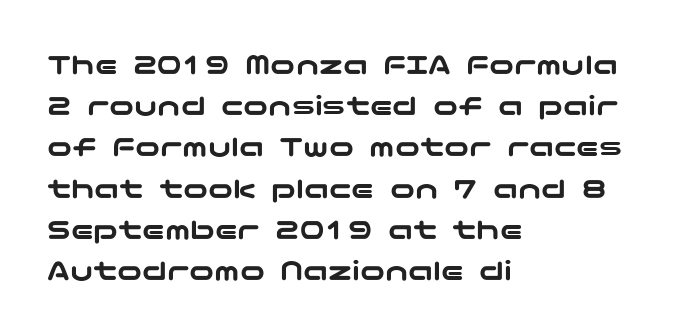
The image shows 31 px wide sans-serif type, upright; set left-aligned, normal line spacing (1.33x), normal letter spacing, not underlined; low stroke contrast and a medium x-height.
